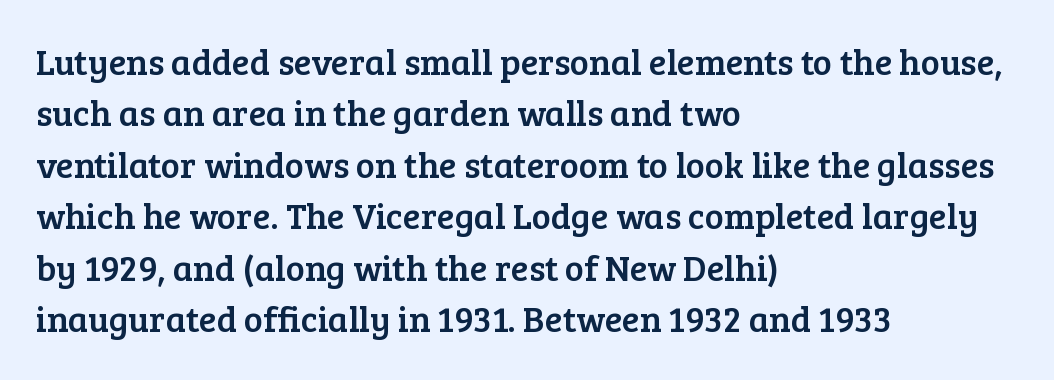
{"serif": "yes", "italic": "no", "width": "normal", "stroke_contrast": "low", "x_height": "medium", "monospaced": "no", "underline": "no", "align": "left", "line_spacing": "normal", "line_spacing_ratio": 1.43, "letter_spacing": "normal", "letter_spacing_em": 0.0, "glyph_px": 36}
